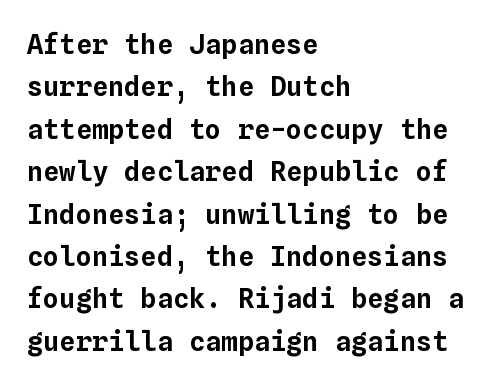
Successive baselines arrive at the customary interval. Tall strokes in this sample are plumb rather than angled. Where is the straight margin? On the left. Lines of text with bare space underneath. Each word holds together tightly as a unit, with standard inter-letter gaps.
